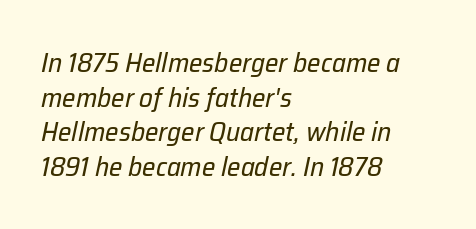
Q: Is the text bold? A: No.
Q: Is the text italic (slanted)? A: Yes, it leans right by about 12 degrees.
Q: Is the text underlined? A: No.
Q: How is the paragraph aligned? A: Left-aligned.
Q: Is the spacing between letters normal or unusually wide? A: Normal.
Q: Is the spacing between lines tight, normal or loose? A: Normal.
